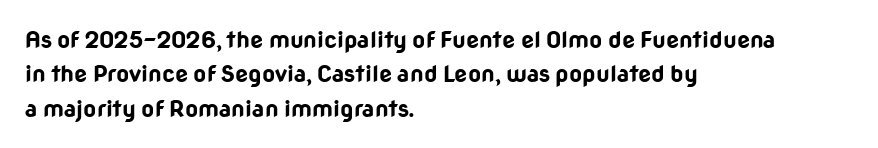
{"italic": "no", "bold": "yes", "underline": "no", "align": "left", "line_spacing": "normal", "line_spacing_ratio": 1.49, "letter_spacing": "normal", "letter_spacing_em": 0.0, "glyph_px": 23}
